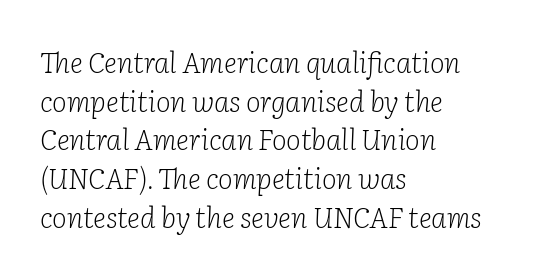
{"serif": "yes", "italic": "yes", "lean": "right", "slant_degrees": 2, "bold": "no", "weight": "light", "width": "normal", "stroke_contrast": "low", "x_height": "medium", "monospaced": "no", "underline": "no", "align": "left", "line_spacing": "normal", "line_spacing_ratio": 1.38, "letter_spacing": "normal", "letter_spacing_em": 0.0, "glyph_px": 28}
